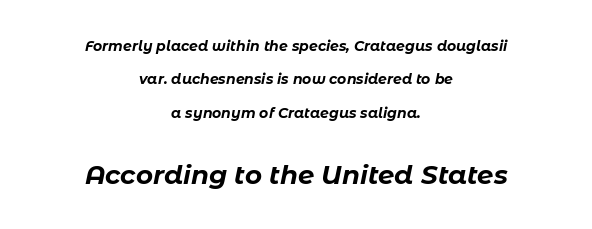
The image shows 26 px bold type, italic (leaning right); set centered, loose line spacing (2.39x), normal letter spacing, not underlined; the second (bottom) block is 1.86x larger.
